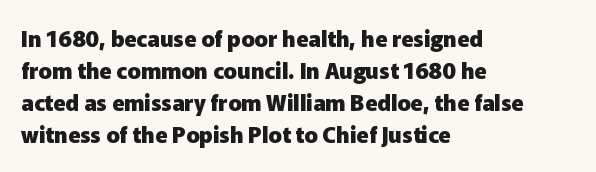
{"italic": "no", "bold": "yes", "underline": "no", "align": "left", "line_spacing": "normal", "line_spacing_ratio": 1.46, "letter_spacing": "normal", "letter_spacing_em": 0.0, "glyph_px": 22}
